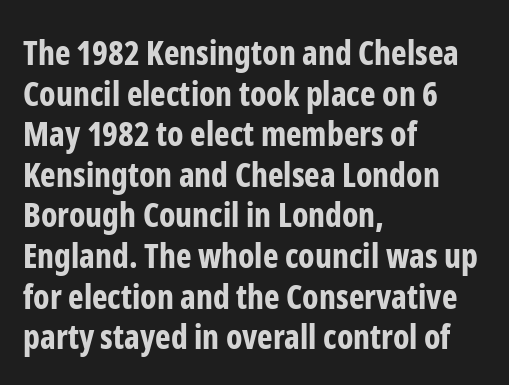
Q: Is the text bold? A: Yes.
Q: Is the text italic (slanted)? A: No, it is upright.
Q: Is the typeface a serif or a sans-serif typeface? A: Sans-serif.
Q: Is the text underlined? A: No.
Q: How is the paragraph aligned? A: Left-aligned.
Q: Is the spacing between letters normal or unusually wide? A: Normal.
Q: Width (condensed, normal, or wide)? A: Condensed.
Q: Stroke contrast? A: Low.
Q: x-height? A: Medium.
Q: Monospaced? A: No.
